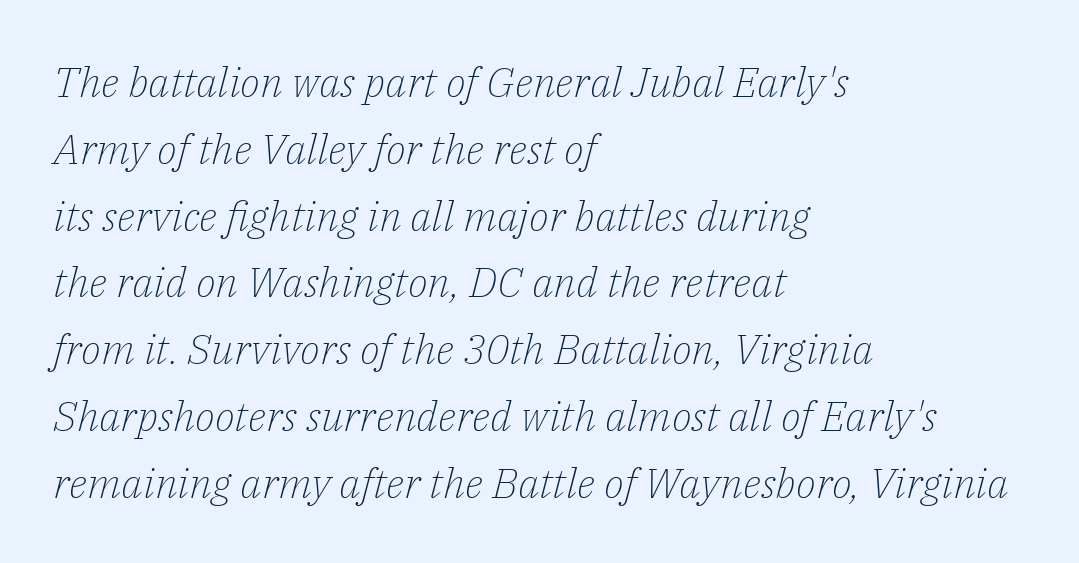
The font is comparable to plain body text, perhaps lighter. Layout note: lines flush left. Typographically, this falls in the serif category. The designer left line spacing at the default.
